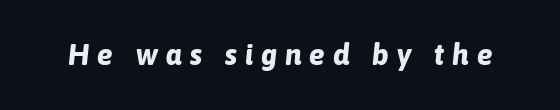
Q: Is the text bold? A: Yes.
Q: Is the text italic (slanted)? A: Yes, it leans right by about 6 degrees.
Q: Is the text underlined? A: No.
Q: Is the spacing between letters normal or unusually wide? A: Unusually wide.
Q: Width (condensed, normal, or wide)? A: Normal.
Q: Stroke contrast? A: Low.
Q: x-height? A: Medium.
Q: Monospaced? A: No.
